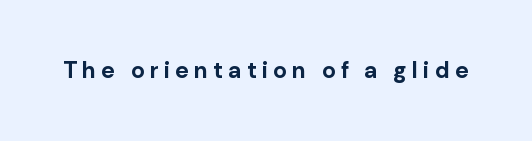
Q: Is the text bold? A: Yes.
Q: Is the text italic (slanted)? A: No, it is upright.
Q: Is the text underlined? A: No.
Q: Is the spacing between letters normal or unusually wide? A: Unusually wide.
